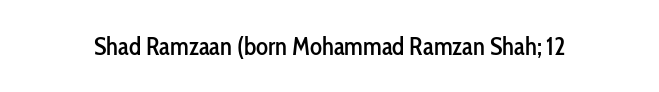
If you drew a line through each stem, it would be perfectly vertical. Characters follow at the spacing the type designer built in. The words here are not underlined.
